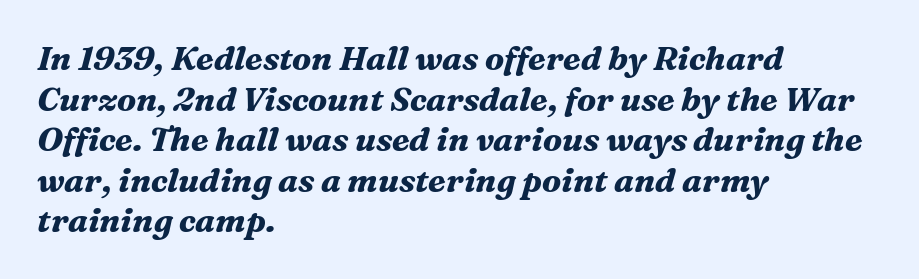
The type is set solid horizontally, with unmodified tracking. The glyphs look as if they've been sheared to an angle. Heavy, bold letterforms. A typesetter would call this proportional, since set widths differ per character. This rendering uses left alignment, leaving the right contour irregular. The area under the type is left untouched.
